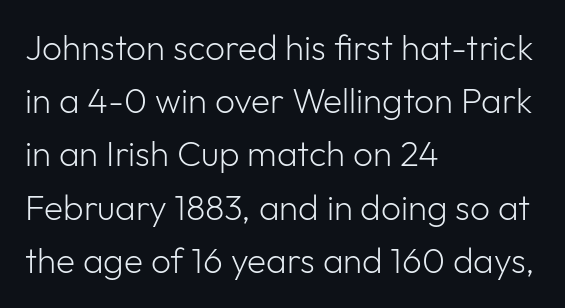
The baseline area is clear. Students, observe: this is what conventionally led text looks like. The rag falls on the right side of this text block. Note the varied advance widths — an 'i' is clearly narrower than an 'm'. The letters stand straight up with perfectly vertical stems.
